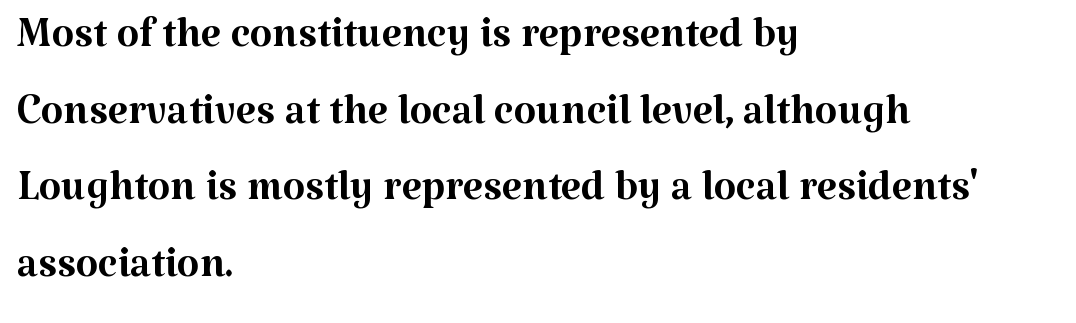
{"serif": "yes", "italic": "no", "bold": "no", "weight": "regular", "width": "normal", "stroke_contrast": "medium", "x_height": "medium", "monospaced": "no", "underline": "no", "align": "left", "line_spacing": "normal", "line_spacing_ratio": 1.32, "letter_spacing": "normal", "letter_spacing_em": 0.0, "glyph_px": 58}
